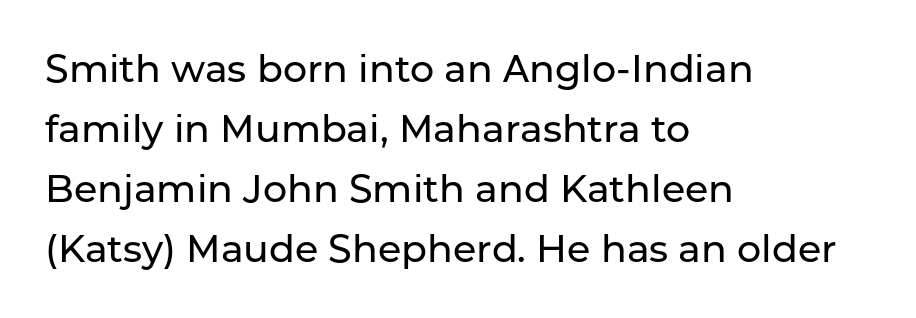
The designer went with a sans here, leaving each stem footless. Horizontal bands of white between lines are of average thickness. A typesetter would call this proportional, since set widths differ per character. A student would call this left alignment; a typographer would say flush left, rag right. Honestly, the letter spacing is just normal — you wouldn't notice it.
